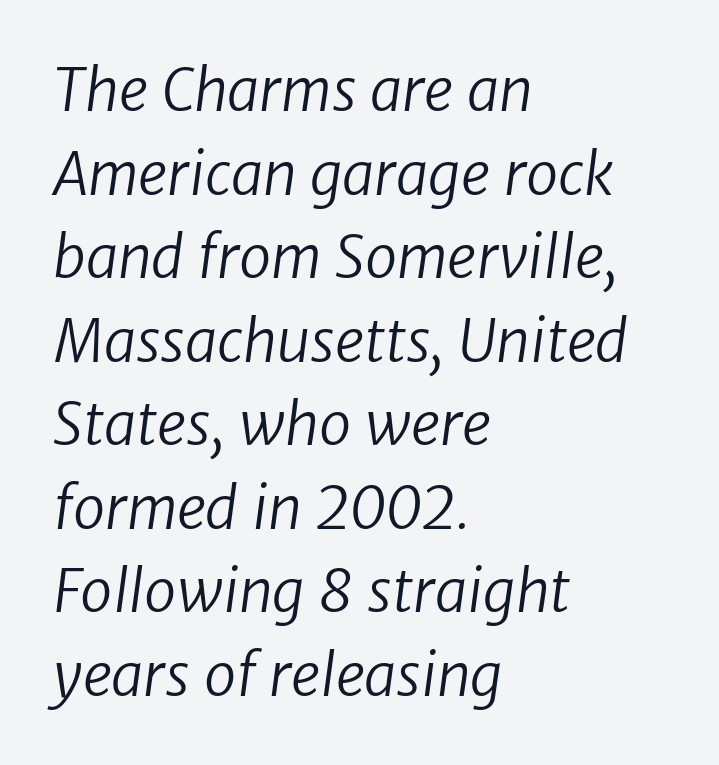
The image shows 58 px regular-weight sans-serif type; set left-aligned, normal line spacing (1.44x), normal letter spacing, not underlined; low stroke contrast and a medium x-height.
